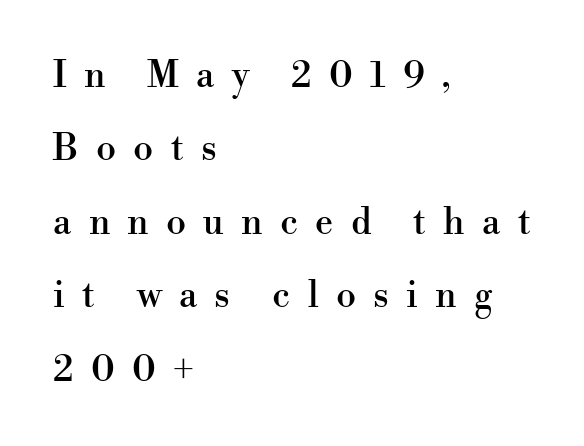
{"serif": "yes", "italic": "no", "width": "normal", "stroke_contrast": "high", "x_height": "small", "monospaced": "no", "underline": "no", "align": "left", "line_spacing": "loose", "line_spacing_ratio": 2.04, "letter_spacing": "wide", "letter_spacing_em": 0.48, "glyph_px": 36}
